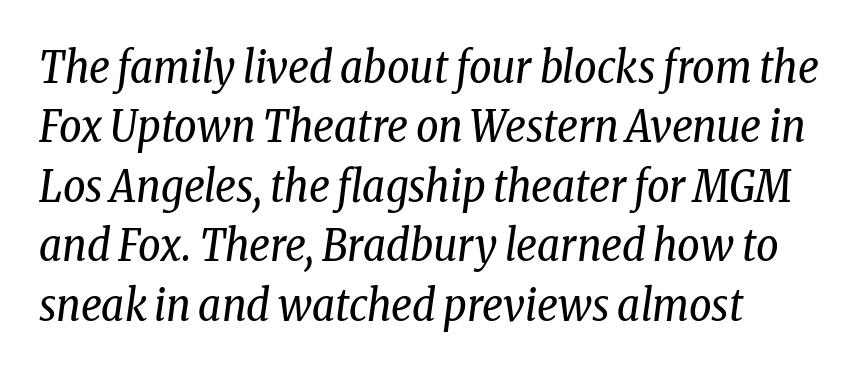
Q: Is the text bold? A: No.
Q: Is the text italic (slanted)? A: Yes, it leans right by about 8 degrees.
Q: Is the typeface a serif or a sans-serif typeface? A: Serif.
Q: Is the text underlined? A: No.
Q: How is the paragraph aligned? A: Left-aligned.
Q: Is the spacing between letters normal or unusually wide? A: Normal.
Q: Is the spacing between lines tight, normal or loose? A: Normal.
Q: Width (condensed, normal, or wide)? A: Condensed.
Q: Stroke contrast? A: Low.
Q: x-height? A: Medium.
Q: Monospaced? A: No.
